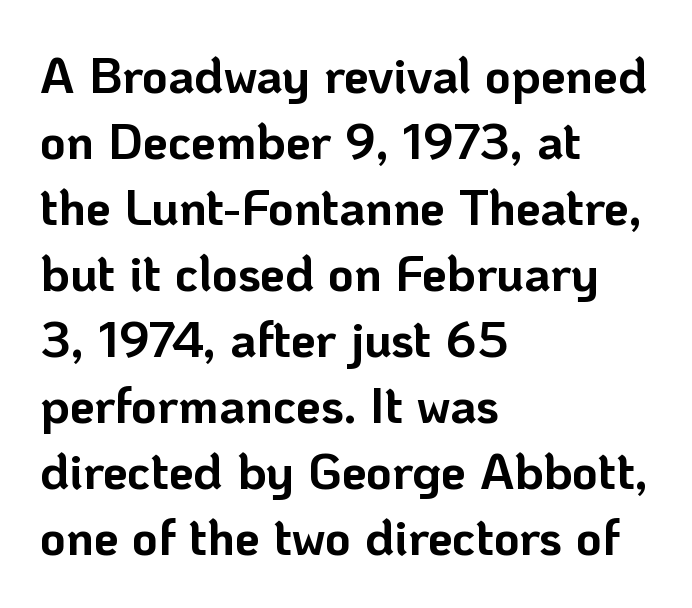
The paragraph has a hard left edge and a soft right edge. You could not count columns in this text — the font is proportionally spaced. Notice how the stems are strictly vertical — no italics here. The rows are spaced the way most documents space them.
